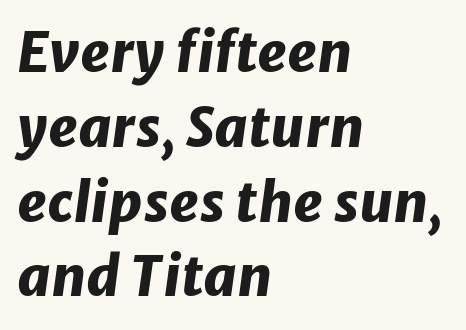
Q: Is the text bold? A: Yes.
Q: Is the text italic (slanted)? A: Yes, it leans right by about 8 degrees.
Q: Is the text underlined? A: No.
Q: How is the paragraph aligned? A: Left-aligned.
Q: Is the spacing between letters normal or unusually wide? A: Normal.
Q: Is the spacing between lines tight, normal or loose? A: Normal.
Q: Width (condensed, normal, or wide)? A: Normal.
Q: Stroke contrast? A: Low.
Q: x-height? A: Medium.
Q: Monospaced? A: No.
